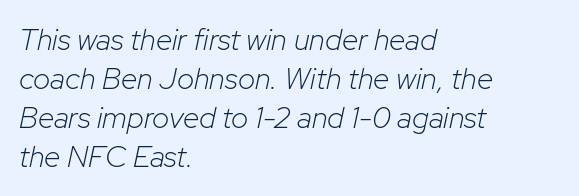
Q: Is the text bold? A: No.
Q: Is the text italic (slanted)? A: Yes, it leans right by about 12 degrees.
Q: Is the text underlined? A: No.
Q: How is the paragraph aligned? A: Left-aligned.
Q: Is the spacing between letters normal or unusually wide? A: Normal.
Q: Is the spacing between lines tight, normal or loose? A: Normal.
Q: Width (condensed, normal, or wide)? A: Normal.
Q: Stroke contrast? A: Low.
Q: x-height? A: Medium.
Q: Monospaced? A: No.
